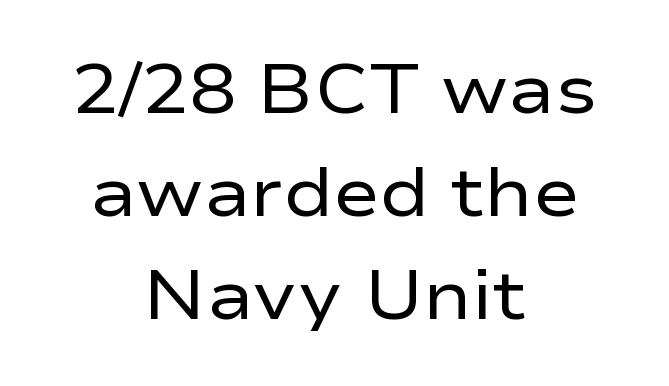
Q: Is the text bold? A: No.
Q: Is the text italic (slanted)? A: No, it is upright.
Q: Is the typeface a serif or a sans-serif typeface? A: Sans-serif.
Q: Is the text underlined? A: No.
Q: How is the paragraph aligned? A: Centered.
Q: Is the spacing between letters normal or unusually wide? A: Normal.
Q: Is the spacing between lines tight, normal or loose? A: Normal.
Q: Width (condensed, normal, or wide)? A: Wide.
Q: Stroke contrast? A: Low.
Q: x-height? A: Medium.
Q: Monospaced? A: No.
